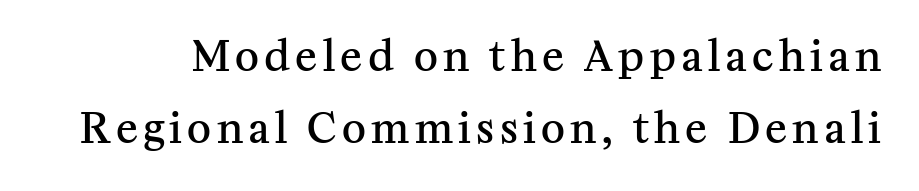
Old-style or modern, the face here clearly has serifs. The face used here is proportionally spaced, like ordinary book or web type. The specimen reads as upright at a glance. Underline: absent. Weight: semibold (demi).
